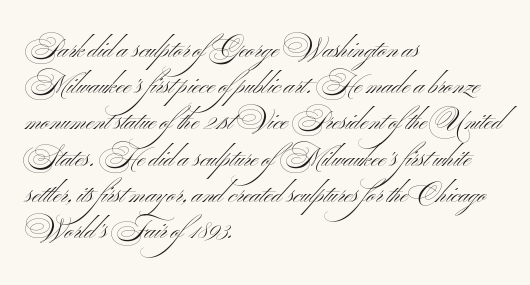
Leading: standard. Standard letterfit; no display-style spreading of the glyphs. The strokes are not fattened; the text isn't bold. All the whitespace from short lines collects on the right. Glance below the letters and you will spot only blank space.
